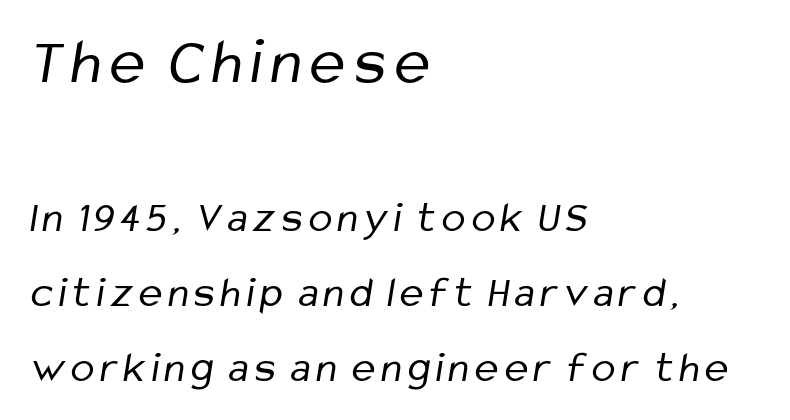
{"serif": "no", "bold": "no", "weight": "regular", "width": "condensed", "stroke_contrast": "low", "x_height": "medium", "monospaced": "no", "underline": "no", "align": "left", "line_spacing_ratio": 1.71, "larger_block": "first", "size_ratio": 1.5, "glyph_px": 66}
